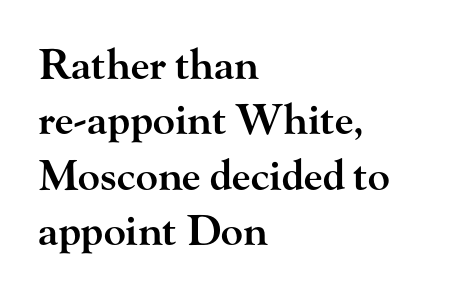
{"serif": "yes", "italic": "no", "bold": "semi", "weight": "semibold", "width": "wide", "stroke_contrast": "high", "x_height": "small", "monospaced": "no", "underline": "no", "align": "left", "line_spacing": "normal", "line_spacing_ratio": 1.35, "letter_spacing": "normal", "letter_spacing_em": 0.0, "glyph_px": 41}
